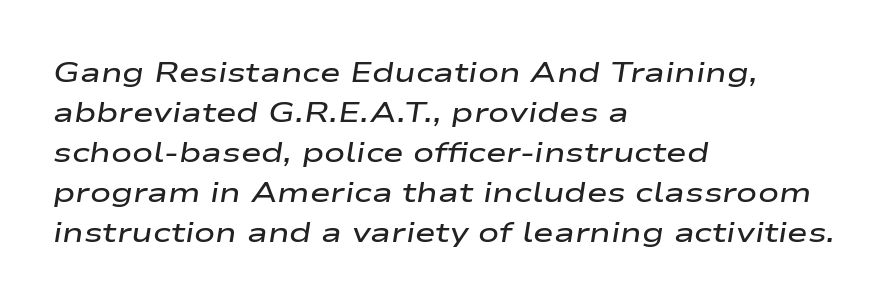
{"italic": "yes", "lean": "right", "slant_degrees": 9, "bold": "semi", "weight": "semibold", "width": "wide", "stroke_contrast": "low", "x_height": "medium", "monospaced": "no", "underline": "no", "align": "left", "line_spacing": "normal", "line_spacing_ratio": 1.43, "letter_spacing": "normal", "letter_spacing_em": 0.0, "glyph_px": 28}
